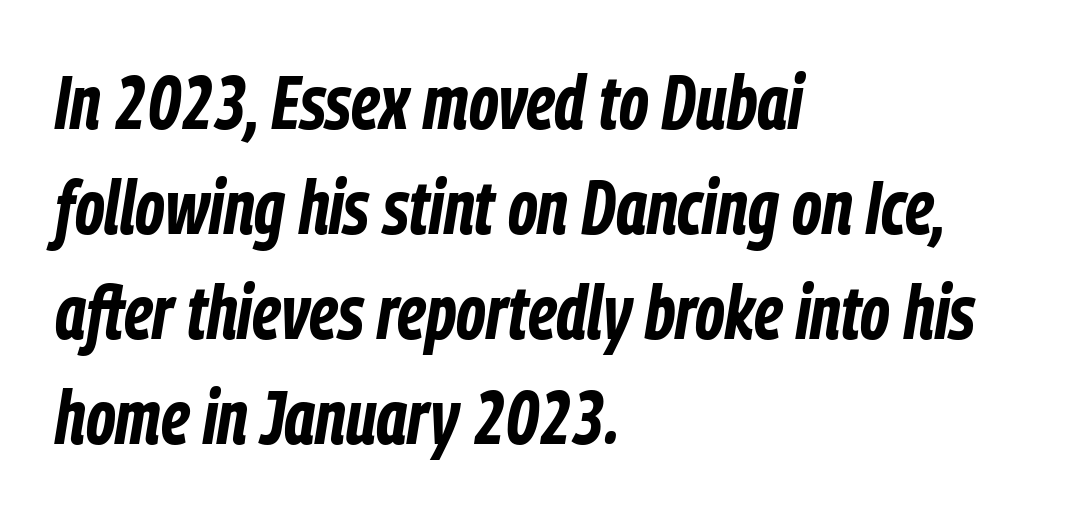
Q: Is the text bold? A: Yes.
Q: Is the text italic (slanted)? A: Yes, it leans right by about 9 degrees.
Q: Is the text underlined? A: No.
Q: How is the paragraph aligned? A: Left-aligned.
Q: Is the spacing between letters normal or unusually wide? A: Normal.
Q: Is the spacing between lines tight, normal or loose? A: Normal.
Q: Width (condensed, normal, or wide)? A: Condensed.
Q: Stroke contrast? A: Low.
Q: x-height? A: Medium.
Q: Monospaced? A: No.
